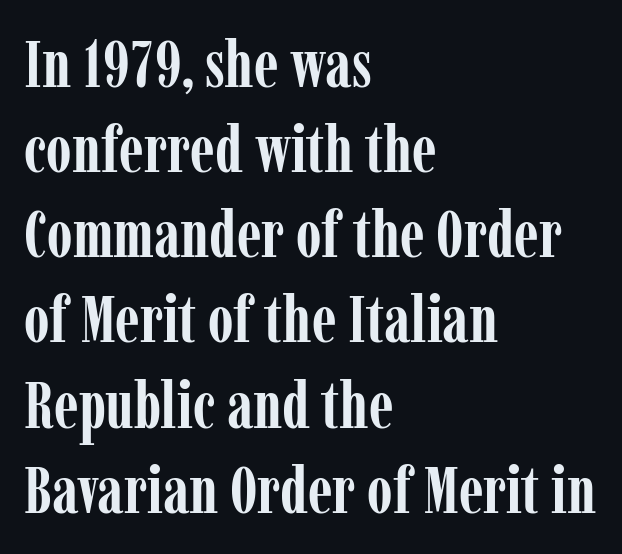
{"serif": "yes", "italic": "no", "bold": "yes", "weight": "semibold", "width": "condensed", "stroke_contrast": "low", "x_height": "medium", "monospaced": "no", "underline": "no", "align": "left", "line_spacing": "normal", "line_spacing_ratio": 1.29, "letter_spacing": "normal", "letter_spacing_em": 0.0, "glyph_px": 66}
